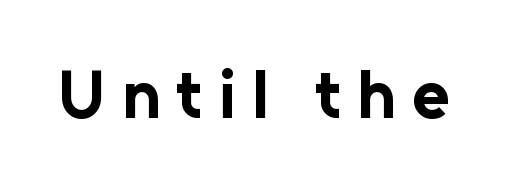
Q: Is the text bold? A: Yes.
Q: Is the text italic (slanted)? A: No, it is upright.
Q: Is the typeface a serif or a sans-serif typeface? A: Sans-serif.
Q: Is the text underlined? A: No.
Q: Is the spacing between letters normal or unusually wide? A: Unusually wide.
Q: Width (condensed, normal, or wide)? A: Normal.
Q: Stroke contrast? A: Low.
Q: x-height? A: Medium.
Q: Monospaced? A: No.
